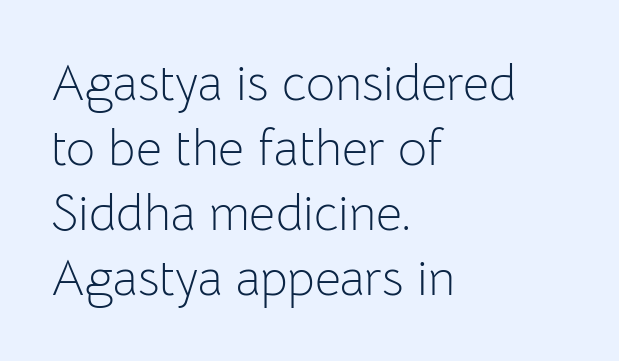
Q: Is the text bold? A: No.
Q: Is the text italic (slanted)? A: No, it is upright.
Q: Is the typeface a serif or a sans-serif typeface? A: Sans-serif.
Q: Is the text underlined? A: No.
Q: How is the paragraph aligned? A: Left-aligned.
Q: Is the spacing between letters normal or unusually wide? A: Normal.
Q: Is the spacing between lines tight, normal or loose? A: Normal.
Q: Width (condensed, normal, or wide)? A: Normal.
Q: Stroke contrast? A: Low.
Q: x-height? A: Medium.
Q: Monospaced? A: No.
